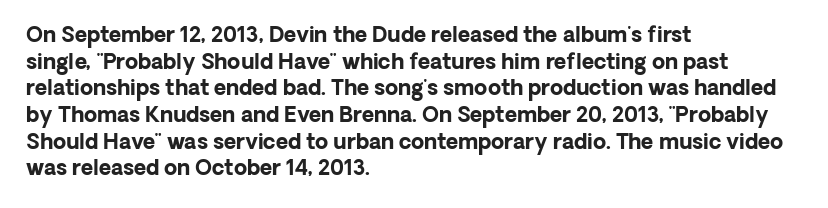
{"italic": "no", "bold": "yes", "underline": "no", "align": "left", "line_spacing": "normal", "line_spacing_ratio": 1.27, "letter_spacing": "normal", "letter_spacing_em": 0.0, "glyph_px": 21}
